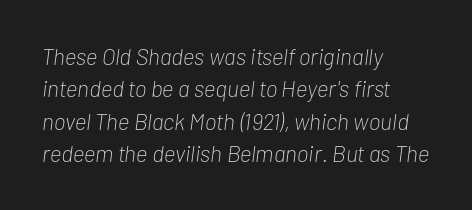
{"italic": "yes", "lean": "right", "slant_degrees": 7, "bold": "no", "underline": "no", "align": "left", "line_spacing": "normal", "line_spacing_ratio": 1.41, "letter_spacing": "normal", "letter_spacing_em": 0.0, "glyph_px": 23}
